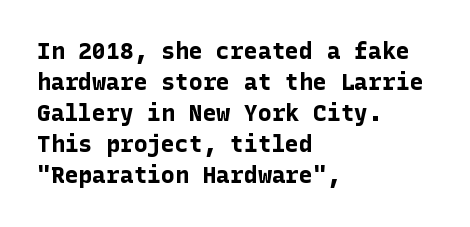
The image shows 23 px bold type, upright; set left-aligned, normal line spacing (1.35x), normal letter spacing, not underlined.
